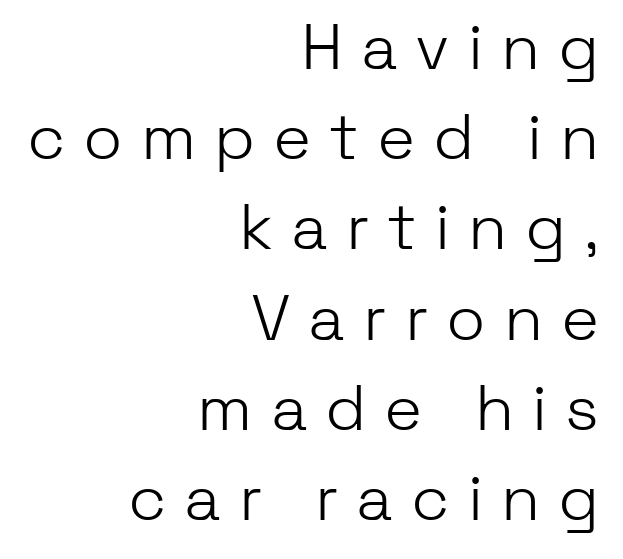
Q: Is the text bold? A: No.
Q: Is the text italic (slanted)? A: No, it is upright.
Q: Is the typeface a serif or a sans-serif typeface? A: Sans-serif.
Q: Is the text underlined? A: No.
Q: How is the paragraph aligned? A: Right-aligned.
Q: Is the spacing between letters normal or unusually wide? A: Unusually wide.
Q: Is the spacing between lines tight, normal or loose? A: Normal.
Q: Width (condensed, normal, or wide)? A: Normal.
Q: Stroke contrast? A: Low.
Q: x-height? A: Medium.
Q: Monospaced? A: No.
